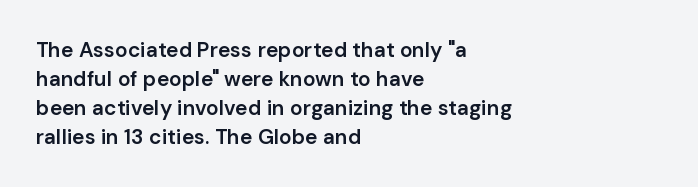
The image shows 21 px text type, upright; set left-aligned, normal line spacing (1.38x), normal letter spacing, not underlined.
